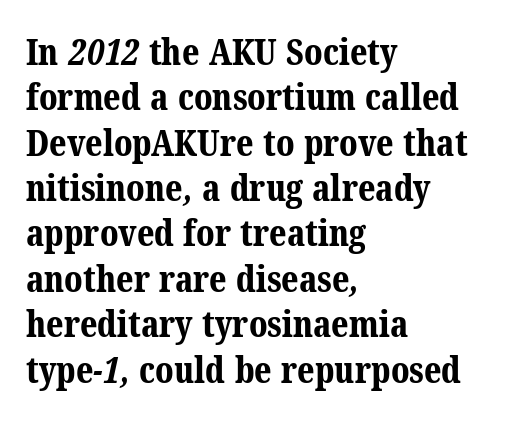
{"serif": "yes", "bold": "yes", "weight": "bold", "width": "normal", "stroke_contrast": "medium", "x_height": "medium", "monospaced": "no", "underline": "no", "align": "left", "line_spacing": "normal", "line_spacing_ratio": 1.26, "letter_spacing": "normal", "letter_spacing_em": 0.0, "glyph_px": 36}
